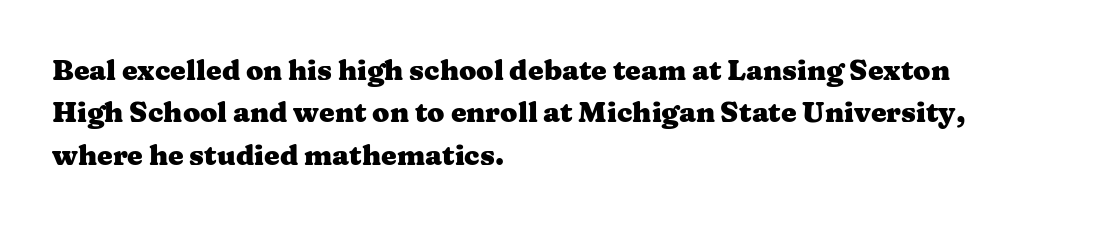
Q: Is the text bold? A: Yes.
Q: Is the text italic (slanted)? A: No, it is upright.
Q: Is the typeface a serif or a sans-serif typeface? A: Serif.
Q: Is the text underlined? A: No.
Q: How is the paragraph aligned? A: Left-aligned.
Q: Is the spacing between letters normal or unusually wide? A: Normal.
Q: Is the spacing between lines tight, normal or loose? A: Normal.
Q: Width (condensed, normal, or wide)? A: Wide.
Q: Stroke contrast? A: Medium.
Q: x-height? A: Medium.
Q: Monospaced? A: No.
